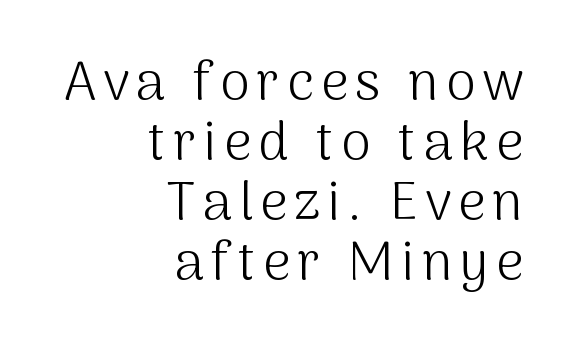
The image shows 54 px light sans-serif type, upright; set right-aligned, tight line spacing (1.11x), not underlined; medium stroke contrast and a medium x-height.
